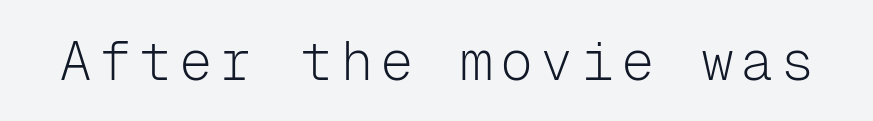
{"serif": "no", "italic": "no", "bold": "no", "weight": "light", "width": "normal", "stroke_contrast": "low", "x_height": "medium", "monospaced": "yes", "underline": "no", "glyph_px": 55}
